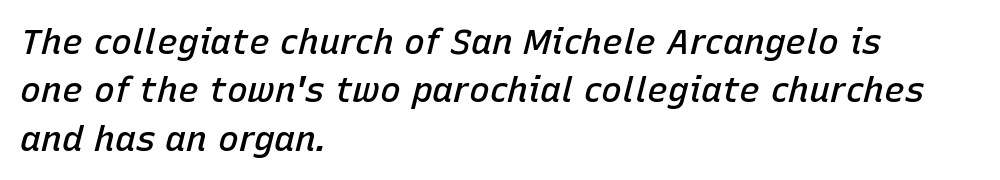
{"italic": "yes", "lean": "right", "slant_degrees": 15, "bold": "semi", "weight": "semibold", "width": "normal", "stroke_contrast": "low", "x_height": "medium", "monospaced": "no", "underline": "no", "align": "left", "line_spacing": "normal", "line_spacing_ratio": 1.38, "letter_spacing": "normal", "letter_spacing_em": 0.0, "glyph_px": 35}
